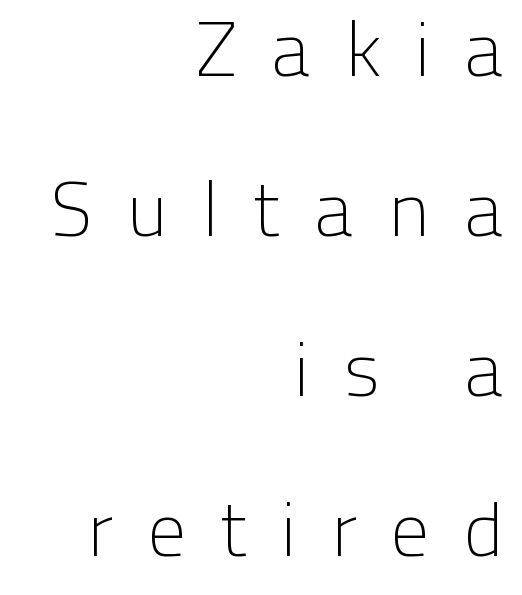
{"serif": "no", "italic": "no", "bold": "no", "weight": "light", "width": "normal", "stroke_contrast": "low", "x_height": "medium", "monospaced": "no", "underline": "no", "align": "right", "line_spacing": "loose", "line_spacing_ratio": 2.08, "letter_spacing": "wide", "letter_spacing_em": 0.43, "glyph_px": 77}
